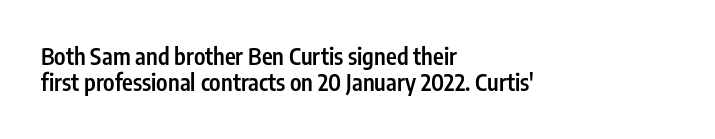
The image shows 23 px text type, upright; set left-aligned, tight line spacing (1.15x), normal letter spacing, not underlined.
